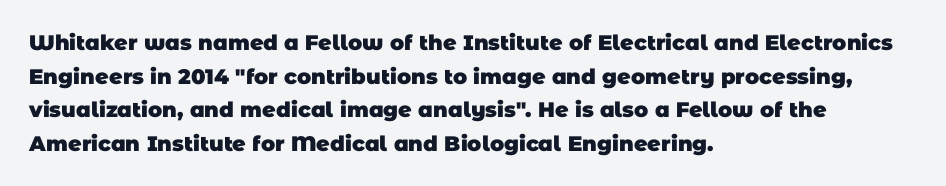
Q: Is the text bold? A: Yes.
Q: Is the text underlined? A: No.
Q: How is the paragraph aligned? A: Left-aligned.
Q: Is the spacing between letters normal or unusually wide? A: Normal.
Q: Is the spacing between lines tight, normal or loose? A: Normal.
